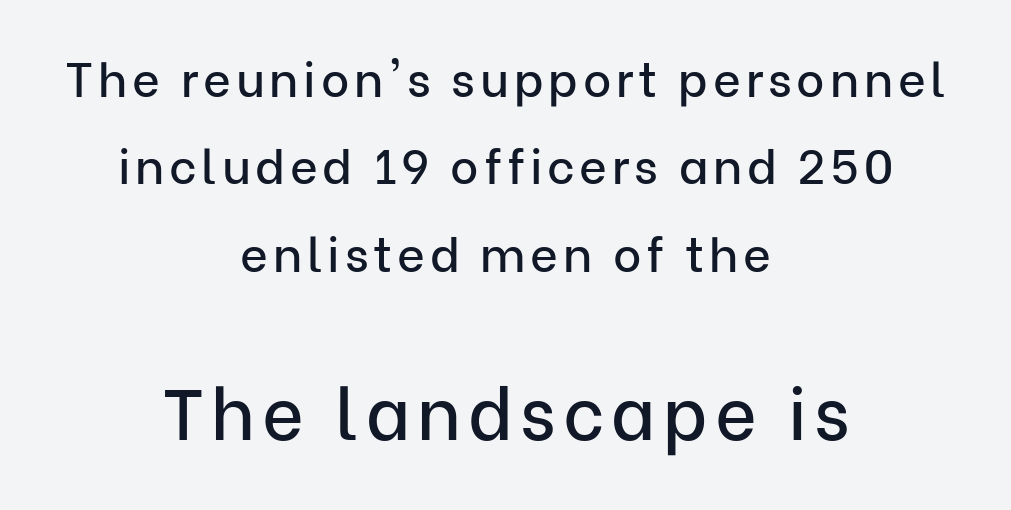
Q: Is the text italic (slanted)? A: No, it is upright.
Q: Is the typeface a serif or a sans-serif typeface? A: Sans-serif.
Q: Is the text underlined? A: No.
Q: How is the paragraph aligned? A: Centered.
Q: Which block of text is set in a larger size, the first (top) or the second (bottom)? A: The second (bottom) one.
Q: Width (condensed, normal, or wide)? A: Normal.
Q: Stroke contrast? A: Low.
Q: x-height? A: Medium.
Q: Monospaced? A: No.
